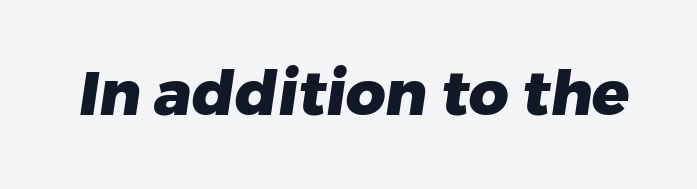
{"serif": "no", "bold": "yes", "weight": "heavy", "width": "normal", "stroke_contrast": "low", "x_height": "medium", "monospaced": "no", "underline": "no", "letter_spacing": "normal", "letter_spacing_em": 0.0, "glyph_px": 62}
